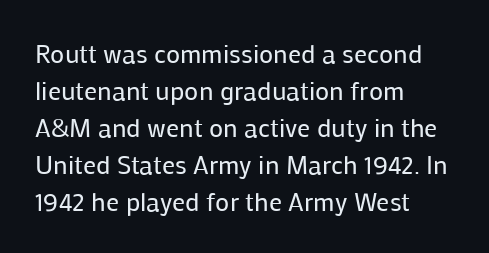
{"italic": "no", "bold": "no", "underline": "no", "align": "left", "line_spacing": "normal", "line_spacing_ratio": 1.42, "letter_spacing": "normal", "letter_spacing_em": 0.0, "glyph_px": 26}
